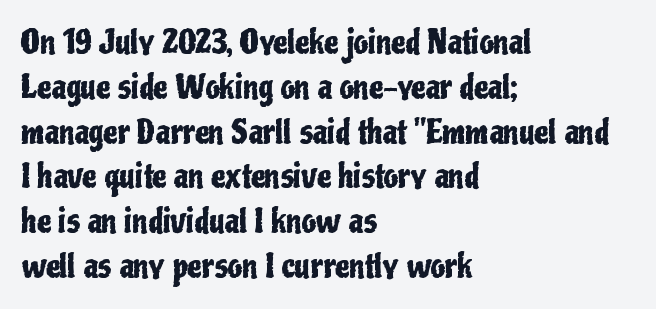
Q: Is the text italic (slanted)? A: No, it is upright.
Q: Is the typeface a serif or a sans-serif typeface? A: Sans-serif.
Q: Is the text underlined? A: No.
Q: How is the paragraph aligned? A: Left-aligned.
Q: Is the spacing between letters normal or unusually wide? A: Normal.
Q: Is the spacing between lines tight, normal or loose? A: Normal.
Q: Width (condensed, normal, or wide)? A: Condensed.
Q: Stroke contrast? A: Low.
Q: x-height? A: Medium.
Q: Monospaced? A: No.
